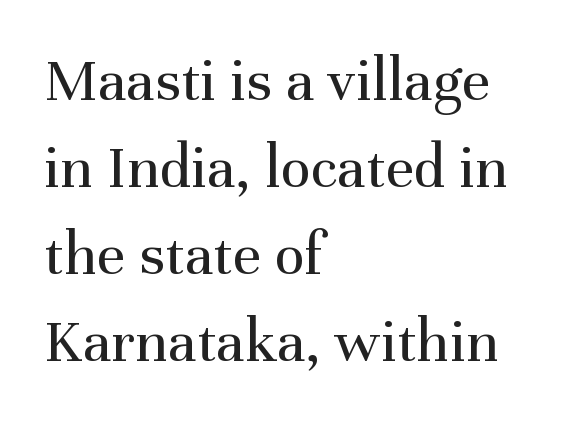
{"serif": "yes", "italic": "no", "bold": "no", "weight": "regular", "width": "normal", "stroke_contrast": "medium", "x_height": "medium", "monospaced": "no", "underline": "no", "align": "left", "line_spacing": "normal", "line_spacing_ratio": 1.38, "letter_spacing": "normal", "letter_spacing_em": 0.0, "glyph_px": 63}
